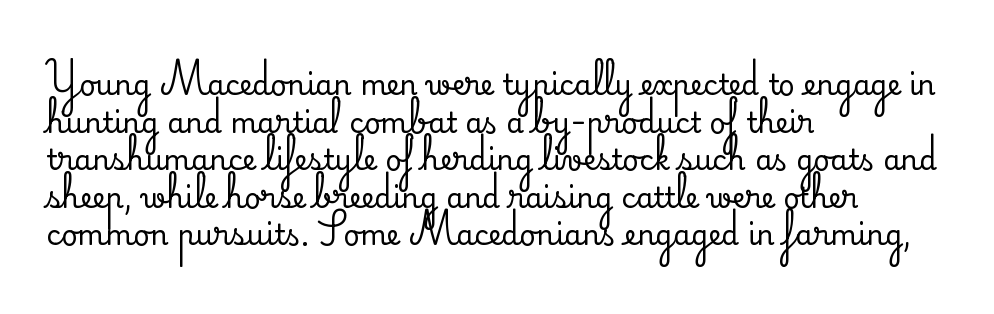
One glance says typical: line gaps are just what's usual. The face used here is seriffed, in the tradition of book romans. The lines in this sample share a left origin and differ only in where they stop. Caption: standard tracking, unaltered. Looks like regular typesetting: each glyph gets only the width it needs.
